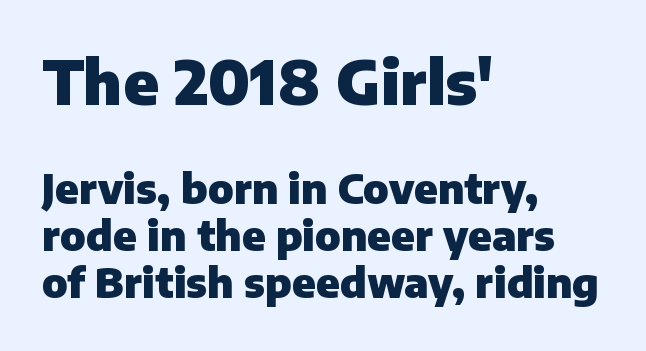
Q: Is the text bold? A: Yes.
Q: Is the text italic (slanted)? A: No, it is upright.
Q: Is the typeface a serif or a sans-serif typeface? A: Sans-serif.
Q: Is the text underlined? A: No.
Q: How is the paragraph aligned? A: Left-aligned.
Q: Is the spacing between letters normal or unusually wide? A: Normal.
Q: Is the spacing between lines tight, normal or loose? A: Tight.
Q: Which block of text is set in a larger size, the first (top) or the second (bottom)? A: The first (top) one.
Q: Width (condensed, normal, or wide)? A: Normal.
Q: Stroke contrast? A: Low.
Q: x-height? A: Medium.
Q: Monospaced? A: No.
